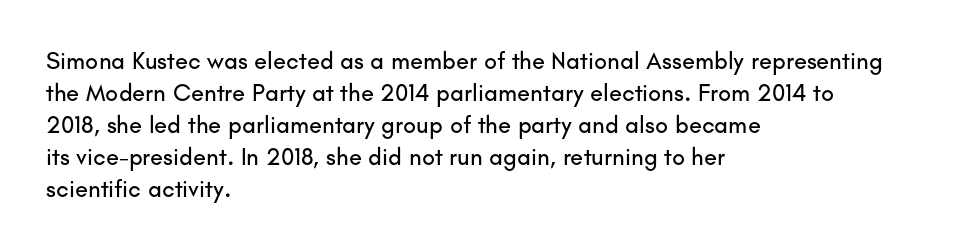
Q: Is the text italic (slanted)? A: No, it is upright.
Q: Is the text underlined? A: No.
Q: How is the paragraph aligned? A: Left-aligned.
Q: Is the spacing between letters normal or unusually wide? A: Normal.
Q: Is the spacing between lines tight, normal or loose? A: Normal.
